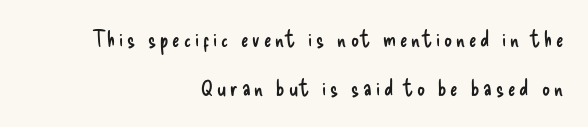
Q: Is the text bold? A: No.
Q: Is the text italic (slanted)? A: No, it is upright.
Q: Is the text underlined? A: No.
Q: How is the paragraph aligned? A: Right-aligned.
Q: Is the spacing between lines tight, normal or loose? A: Loose.
